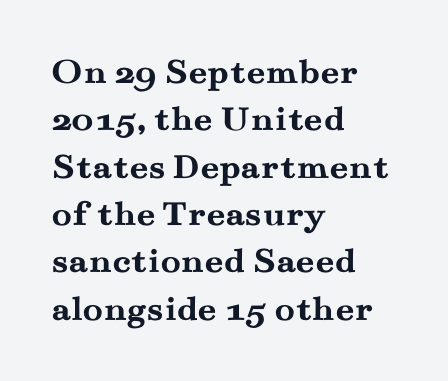
Bare-footed words on every line. Small tapered or slab feet sit at the stroke ends, so this counts as serif. Looks like regular typesetting: each glyph gets only the width it needs. Is the block centered? No — it sits flush against the left margin. The axis of the letterforms is exactly vertical.
